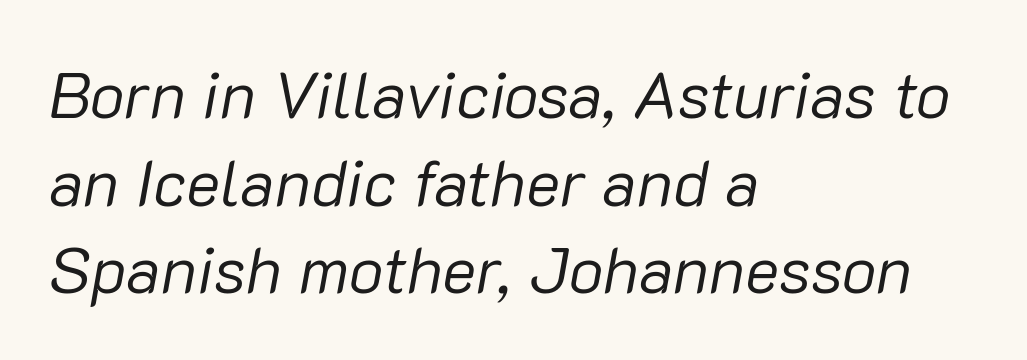
{"italic": "yes", "lean": "right", "slant_degrees": 10, "bold": "no", "weight": "regular", "width": "normal", "stroke_contrast": "low", "x_height": "medium", "monospaced": "no", "underline": "no", "align": "left", "line_spacing": "normal", "line_spacing_ratio": 1.35, "letter_spacing": "normal", "letter_spacing_em": 0.0, "glyph_px": 65}
